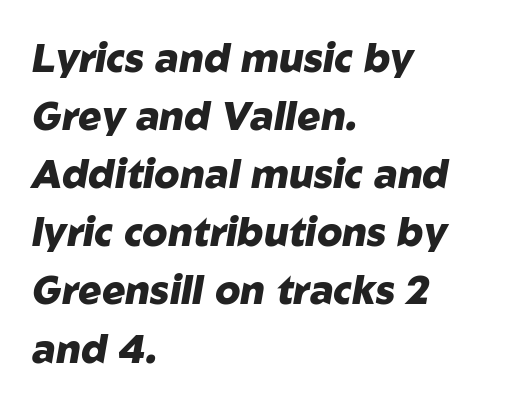
Q: Is the text bold? A: Yes.
Q: Is the text italic (slanted)? A: Yes, it leans right by about 10 degrees.
Q: Is the text underlined? A: No.
Q: How is the paragraph aligned? A: Left-aligned.
Q: Is the spacing between letters normal or unusually wide? A: Normal.
Q: Is the spacing between lines tight, normal or loose? A: Normal.
Q: Width (condensed, normal, or wide)? A: Normal.
Q: Stroke contrast? A: Low.
Q: x-height? A: Medium.
Q: Monospaced? A: No.
